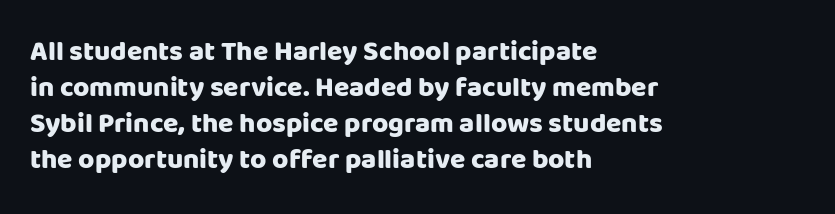
{"serif": "no", "italic": "no", "bold": "yes", "weight": "heavy", "width": "normal", "stroke_contrast": "low", "x_height": "large", "monospaced": "no", "underline": "no", "align": "left", "line_spacing": "normal", "line_spacing_ratio": 1.29, "letter_spacing": "normal", "letter_spacing_em": 0.0, "glyph_px": 28}
